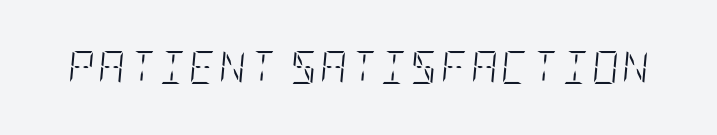
The image shows 33 px light, condensed type, italic (leaning right); set not underlined; low stroke contrast and a large x-height.
